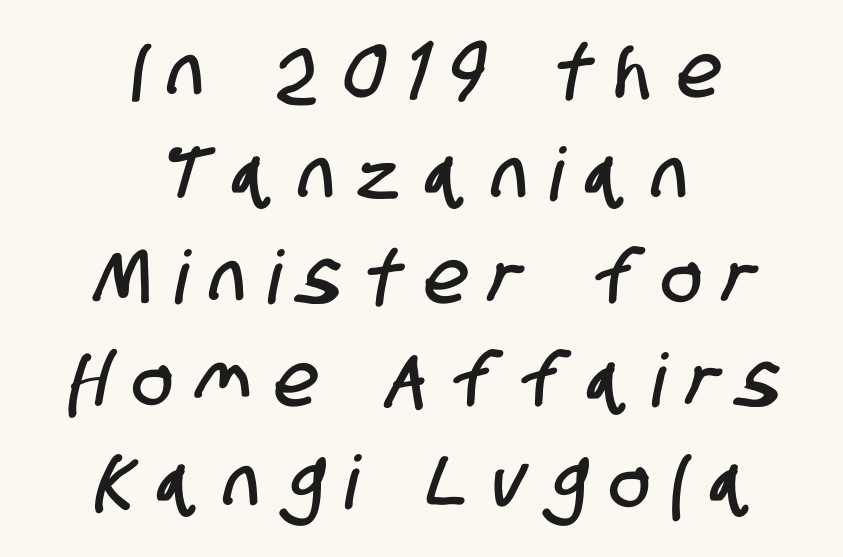
Q: Is the typeface a serif or a sans-serif typeface? A: Sans-serif.
Q: Is the text underlined? A: No.
Q: How is the paragraph aligned? A: Centered.
Q: Is the spacing between letters normal or unusually wide? A: Unusually wide.
Q: Is the spacing between lines tight, normal or loose? A: Normal.
Q: Width (condensed, normal, or wide)? A: Condensed.
Q: Stroke contrast? A: Low.
Q: x-height? A: Large.
Q: Monospaced? A: No.
